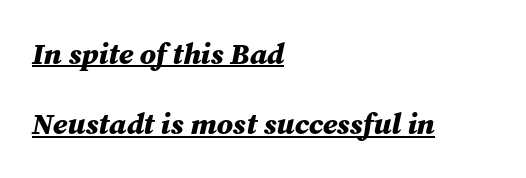
Typeset ragged right — the left edge is the straight one. This rendering leaves character spacing at its baseline value. The letters are bold, with thick, heavy strokes. There's an unmistakable incline to the writing here. Proportional: the letters do not fall into vertical columns. Horizontal bands of white between lines are thick stripes.
